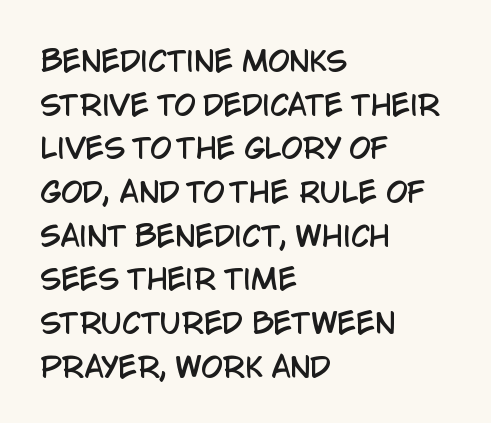
Q: Is the text italic (slanted)? A: No, it is upright.
Q: Is the typeface a serif or a sans-serif typeface? A: Sans-serif.
Q: Is the text underlined? A: No.
Q: How is the paragraph aligned? A: Left-aligned.
Q: Is the spacing between letters normal or unusually wide? A: Normal.
Q: Is the spacing between lines tight, normal or loose? A: Normal.
Q: Width (condensed, normal, or wide)? A: Condensed.
Q: Stroke contrast? A: Low.
Q: x-height? A: Large.
Q: Monospaced? A: No.
